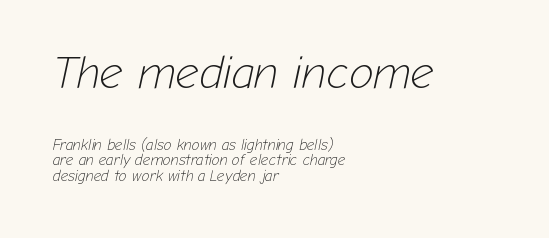
Q: Is the text bold? A: No.
Q: Is the text italic (slanted)? A: Yes, it leans right by about 12 degrees.
Q: Is the text underlined? A: No.
Q: How is the paragraph aligned? A: Left-aligned.
Q: Is the spacing between letters normal or unusually wide? A: Normal.
Q: Is the spacing between lines tight, normal or loose? A: Tight.
Q: Which block of text is set in a larger size, the first (top) or the second (bottom)? A: The first (top) one.
Q: Width (condensed, normal, or wide)? A: Normal.
Q: Stroke contrast? A: Low.
Q: x-height? A: Medium.
Q: Monospaced? A: No.
